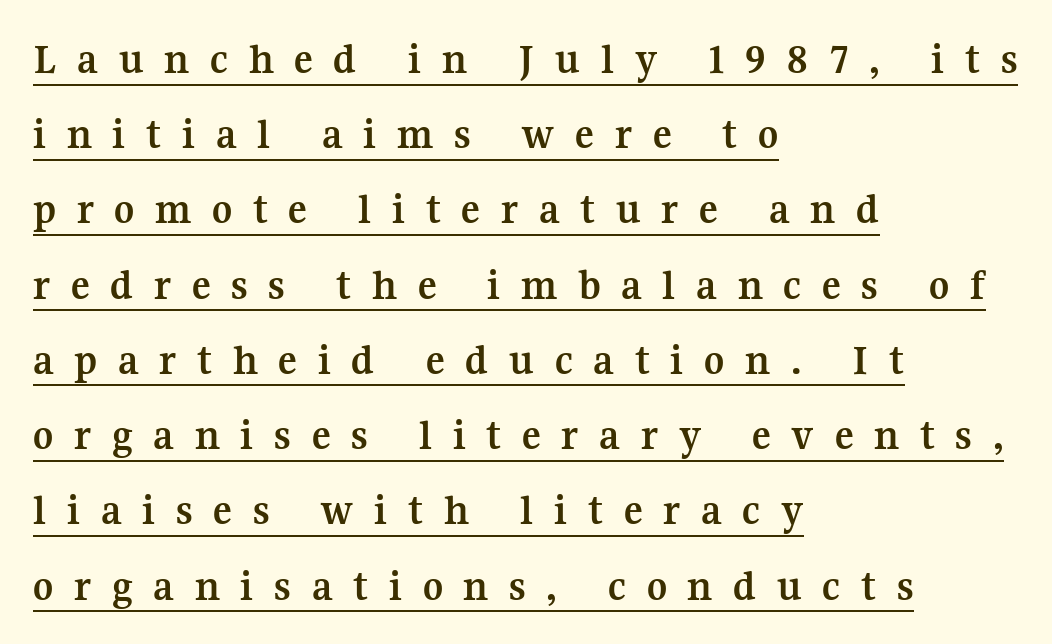
The image shows 44 px semibold serif type, upright; set left-aligned, line spacing 1.71x, unusually wide letter spacing (+0.47 em), underlined; medium stroke contrast and a medium x-height.
